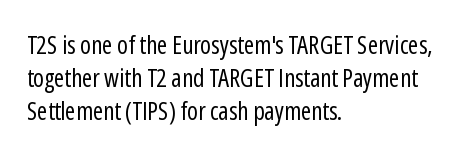
Q: Is the text bold? A: No.
Q: Is the text italic (slanted)? A: No, it is upright.
Q: Is the text underlined? A: No.
Q: How is the paragraph aligned? A: Left-aligned.
Q: Is the spacing between letters normal or unusually wide? A: Normal.
Q: Is the spacing between lines tight, normal or loose? A: Normal.
